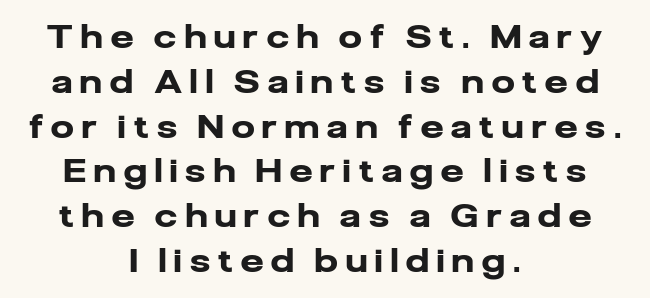
Normally led — the rows are evenly, conventionally spaced. The rendering uses natural spacing where letterforms have individual widths. Honestly, the letter spacing is so wide it's the main thing you notice. Nobody drew a line under any word here.
